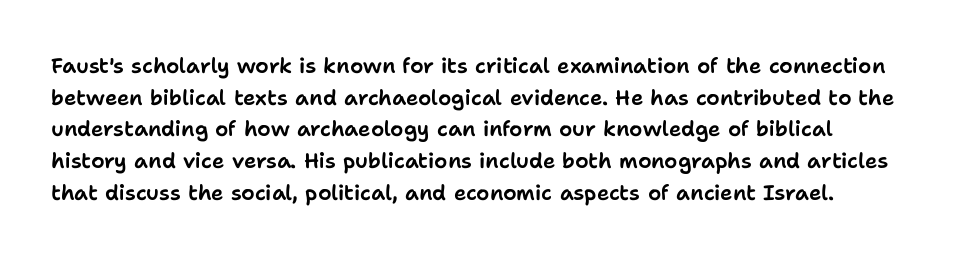
Q: Is the text italic (slanted)? A: No, it is upright.
Q: Is the text underlined? A: No.
Q: Is the spacing between letters normal or unusually wide? A: Normal.
Q: Is the spacing between lines tight, normal or loose? A: Normal.
